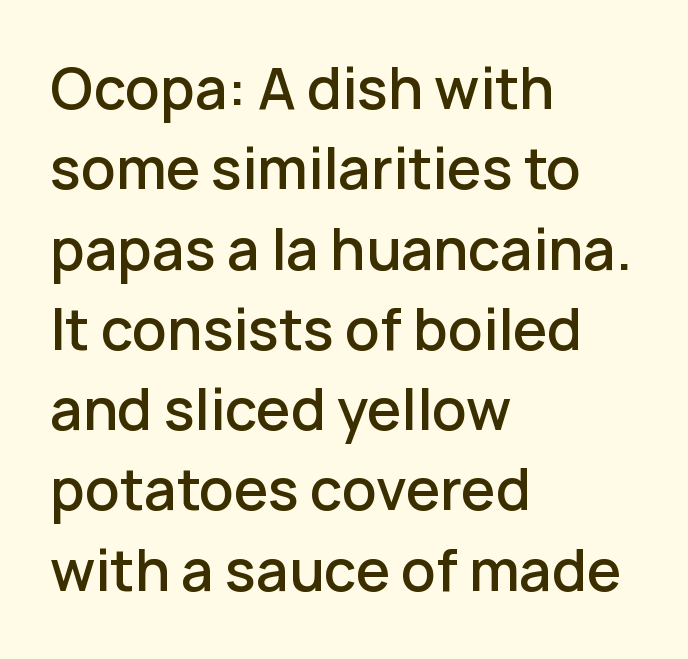
Q: Is the text bold? A: Semi-bold.
Q: Is the text italic (slanted)? A: No, it is upright.
Q: Is the typeface a serif or a sans-serif typeface? A: Sans-serif.
Q: Is the text underlined? A: No.
Q: How is the paragraph aligned? A: Left-aligned.
Q: Is the spacing between letters normal or unusually wide? A: Normal.
Q: Is the spacing between lines tight, normal or loose? A: Normal.
Q: Width (condensed, normal, or wide)? A: Normal.
Q: Stroke contrast? A: Low.
Q: x-height? A: Medium.
Q: Monospaced? A: No.
